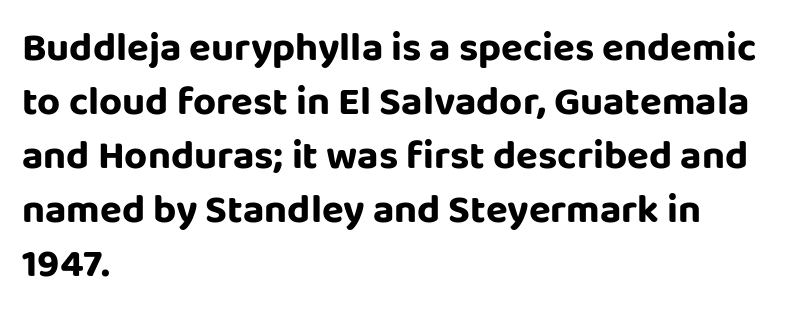
Q: Is the text italic (slanted)? A: No, it is upright.
Q: Is the typeface a serif or a sans-serif typeface? A: Sans-serif.
Q: Is the text underlined? A: No.
Q: How is the paragraph aligned? A: Left-aligned.
Q: Is the spacing between letters normal or unusually wide? A: Normal.
Q: Is the spacing between lines tight, normal or loose? A: Normal.
Q: Width (condensed, normal, or wide)? A: Normal.
Q: Stroke contrast? A: Low.
Q: x-height? A: Large.
Q: Monospaced? A: No.
